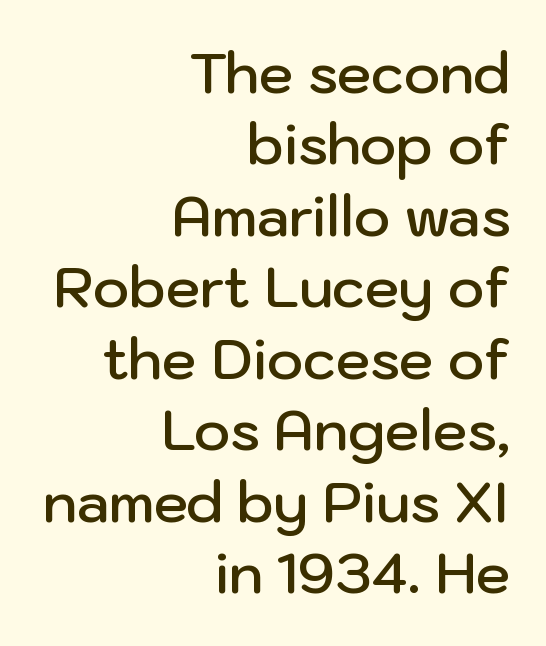
The image shows 55 px semibold sans-serif type, upright; set right-aligned, normal line spacing (1.3x), normal letter spacing, not underlined; low stroke contrast and a medium x-height.
